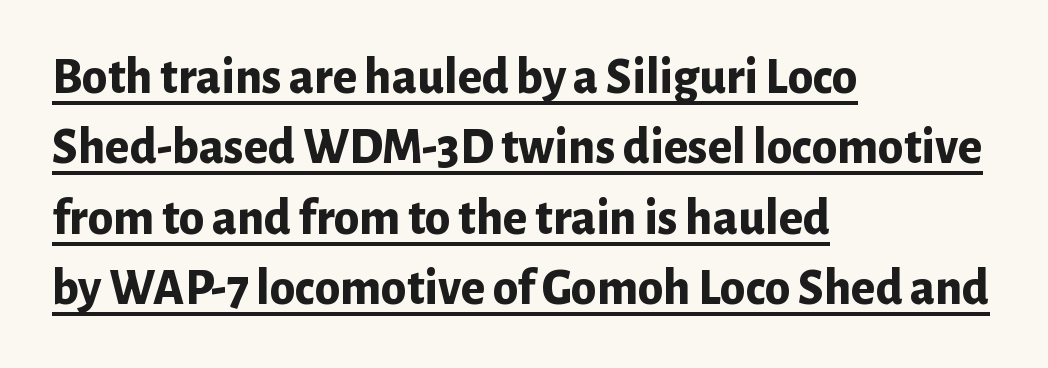
Q: Is the text bold? A: Yes.
Q: Is the text italic (slanted)? A: No, it is upright.
Q: Is the typeface a serif or a sans-serif typeface? A: Sans-serif.
Q: Is the text underlined? A: Yes.
Q: How is the paragraph aligned? A: Left-aligned.
Q: Is the spacing between letters normal or unusually wide? A: Normal.
Q: Is the spacing between lines tight, normal or loose? A: Normal.
Q: Width (condensed, normal, or wide)? A: Normal.
Q: Stroke contrast? A: Low.
Q: x-height? A: Medium.
Q: Monospaced? A: No.
